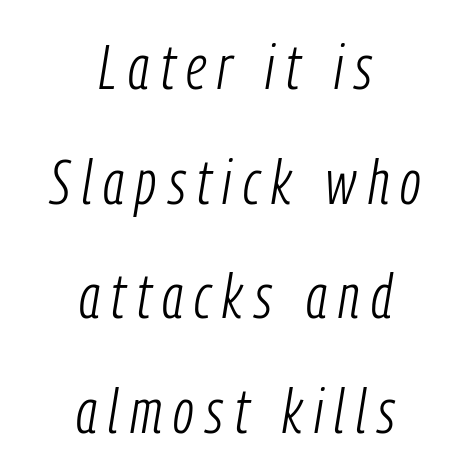
{"italic": "yes", "lean": "right", "slant_degrees": 9, "bold": "no", "weight": "light", "width": "condensed", "stroke_contrast": "low", "x_height": "medium", "monospaced": "no", "underline": "no", "align": "center", "line_spacing_ratio": 1.82, "glyph_px": 63}
